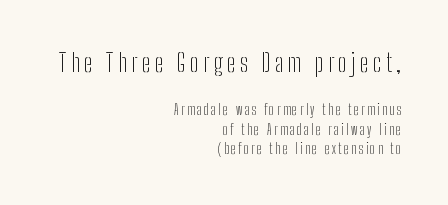
Rows of type keep a routine distance in the vertical direction. Decoration check: the copy has no underline. Which of the two is more prominent by size? The first, at the top. Line ends are locked; line starts wander.
